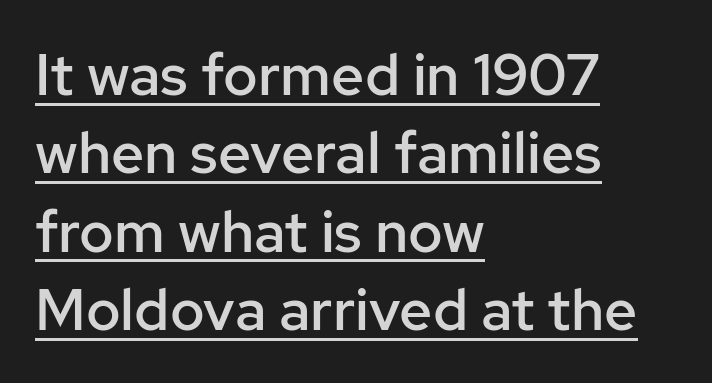
Q: Is the text bold? A: Semi-bold.
Q: Is the text italic (slanted)? A: No, it is upright.
Q: Is the typeface a serif or a sans-serif typeface? A: Sans-serif.
Q: Is the text underlined? A: Yes.
Q: How is the paragraph aligned? A: Left-aligned.
Q: Is the spacing between letters normal or unusually wide? A: Normal.
Q: Is the spacing between lines tight, normal or loose? A: Normal.
Q: Width (condensed, normal, or wide)? A: Normal.
Q: Stroke contrast? A: Low.
Q: x-height? A: Medium.
Q: Monospaced? A: No.
